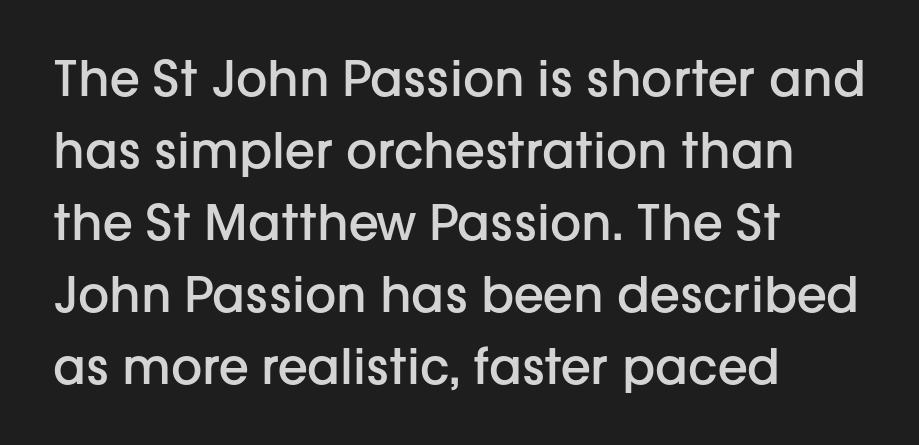
The image shows 49 px semibold sans-serif type, upright; set left-aligned, normal line spacing (1.47x), normal letter spacing, not underlined; low stroke contrast and a medium x-height.
